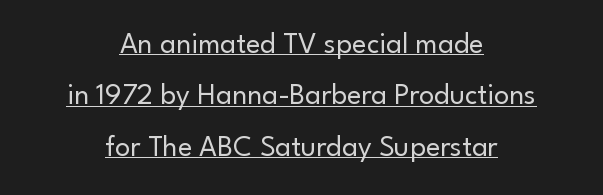
The string is rendered with underlining switched on. The lettering holds an erect, upright posture throughout. These lines keep a tight, regular rhythm from letter to letter. Stems and bowls with no extra thickness — not bold. Note: no serifs on the glyphs. Think of a printed novel: that variable character pitch is what you see here.
